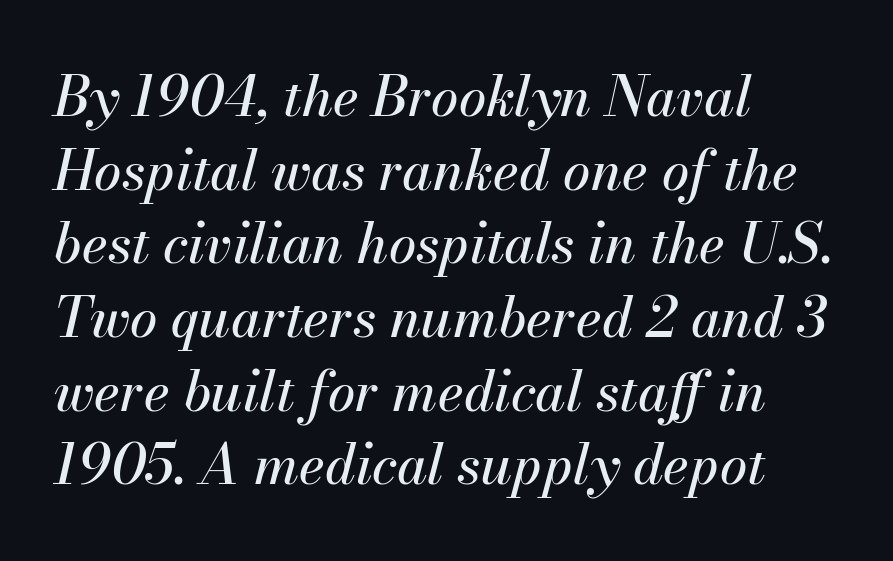
This sample is left-justified, so line endings fall wherever the words run out. Only glyphs here, with clear space below each row. Looks like regular typesetting: each glyph gets only the width it needs. Tracking here is standard; glyphs follow each other at the usual distance. A normal amount of white space separates one row of letters from the next. The specimen reads as italic at a glance.
